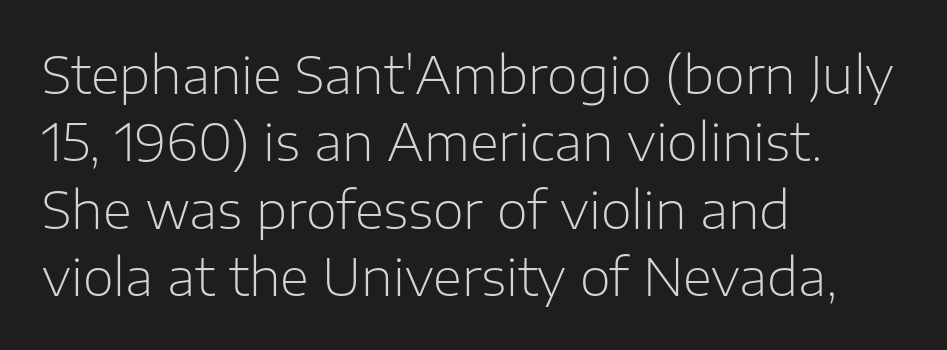
The image shows 50 px light sans-serif type, upright; set left-aligned, normal line spacing (1.35x), normal letter spacing, not underlined; low stroke contrast and a medium x-height.
